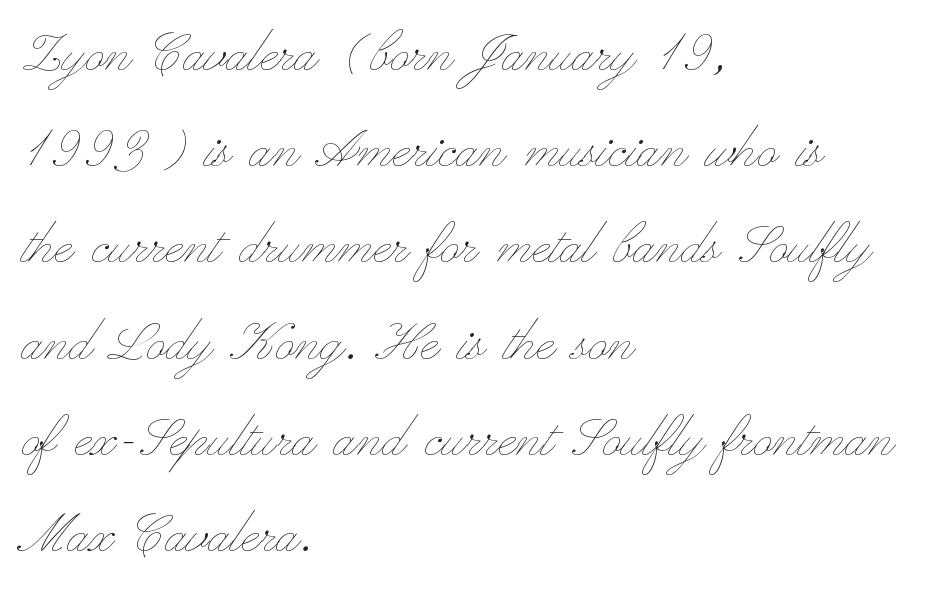
The image shows 65 px thin, wide type; set left-aligned, normal line spacing (1.48x), normal letter spacing, not underlined; low stroke contrast and a small x-height.
